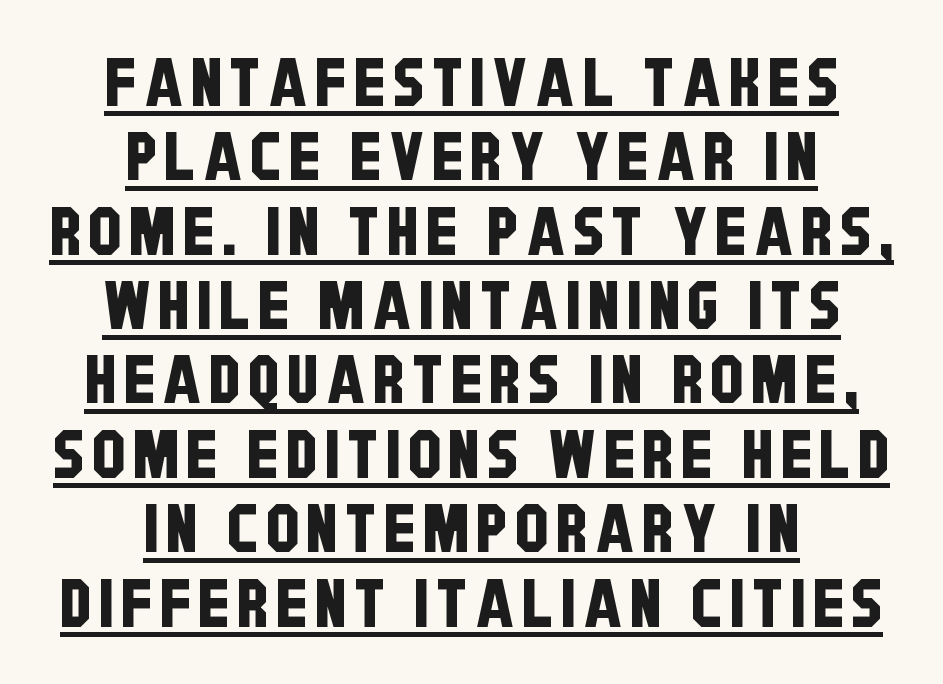
{"serif": "no", "width": "condensed", "stroke_contrast": "low", "x_height": "large", "monospaced": "no", "underline": "yes", "align": "center", "line_spacing": "tight", "line_spacing_ratio": 1.11, "glyph_px": 67}
